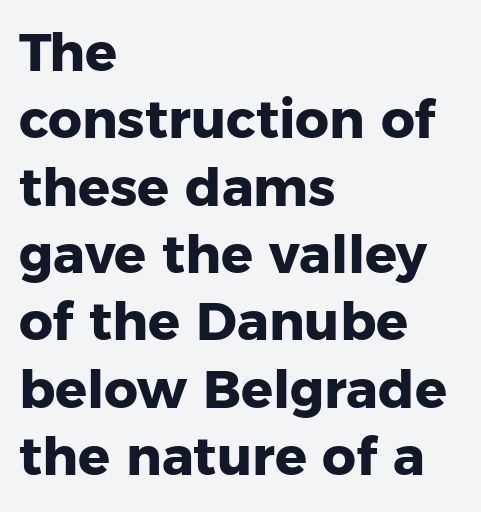
{"serif": "no", "italic": "no", "bold": "yes", "weight": "heavy", "width": "normal", "stroke_contrast": "low", "x_height": "medium", "monospaced": "no", "underline": "no", "align": "left", "line_spacing": "normal", "line_spacing_ratio": 1.27, "letter_spacing": "normal", "letter_spacing_em": 0.0, "glyph_px": 53}
